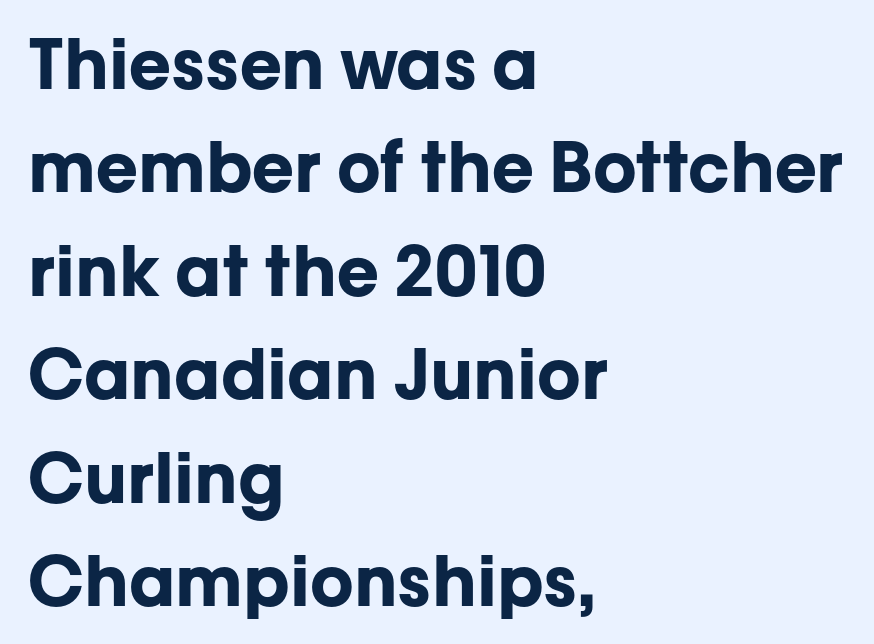
The image shows 69 px bold sans-serif type, upright; set left-aligned, normal line spacing (1.5x), normal letter spacing, not underlined; low stroke contrast and a medium x-height.
